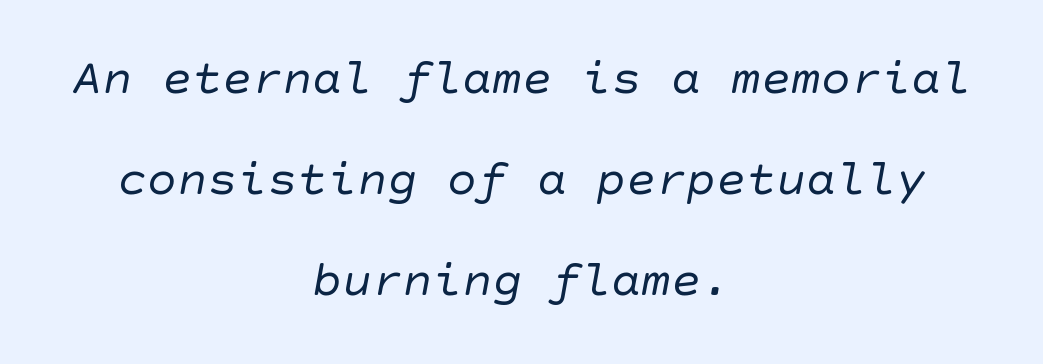
The letters look calm and open, with moderate or lighter stems. This rendering uses center alignment, leaving both contours irregular but symmetric. The designer went with a sans here, leaving each stem footless. Does the leading feel generous? Absolutely, it's lavish.
